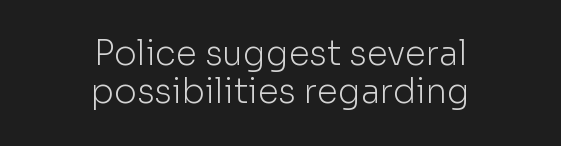
{"serif": "no", "italic": "no", "bold": "no", "weight": "light", "width": "normal", "stroke_contrast": "low", "x_height": "medium", "monospaced": "no", "underline": "no", "align": "center", "line_spacing": "tight", "line_spacing_ratio": 1.13, "letter_spacing": "normal", "letter_spacing_em": 0.0, "glyph_px": 34}
